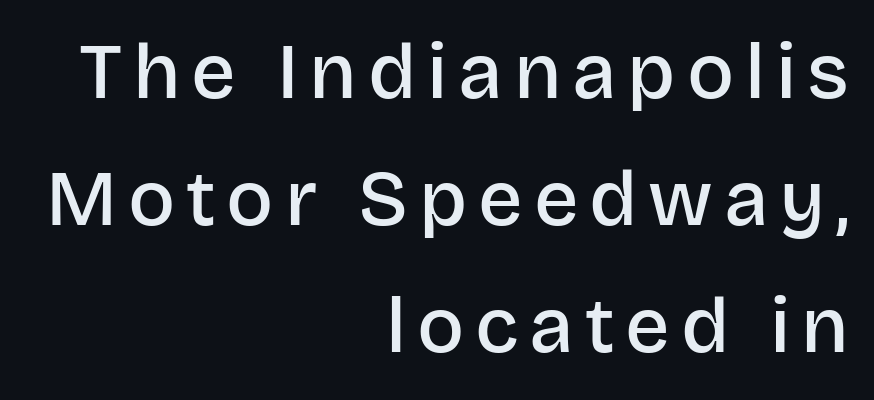
The rag falls on the left side of this text block. Looks like regular typesetting: each glyph gets only the width it needs. Vertical strokes here are truly vertical. Is there much room between lines? A standard amount, neither cramped nor airy.
